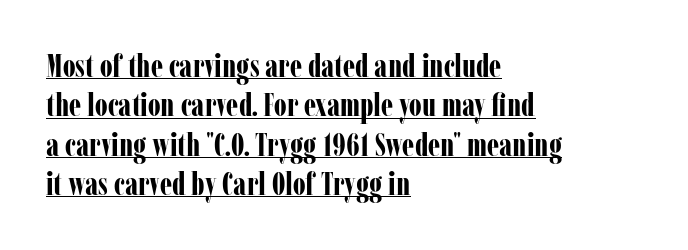
{"serif": "yes", "italic": "no", "bold": "yes", "weight": "bold", "width": "condensed", "stroke_contrast": "low", "x_height": "medium", "monospaced": "no", "underline": "yes", "align": "left", "line_spacing_ratio": 1.23, "letter_spacing": "normal", "letter_spacing_em": 0.0, "glyph_px": 32}
